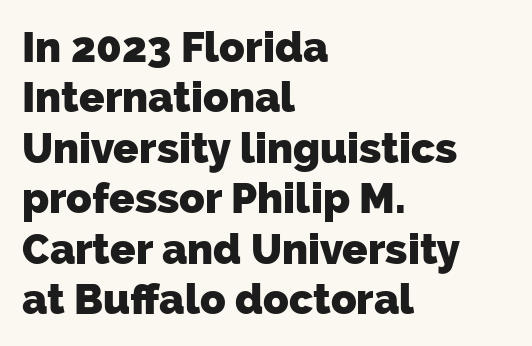
The image shows 42 px heavy sans-serif type; set left-aligned, line spacing 1.2x, normal letter spacing, not underlined; low stroke contrast and a medium x-height.
